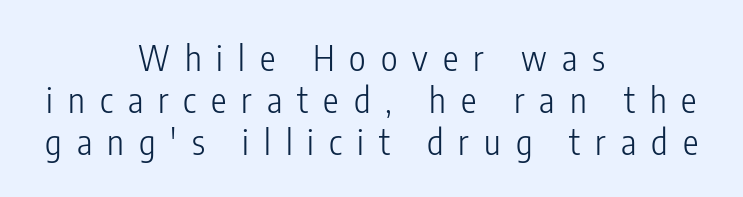
{"serif": "no", "italic": "no", "bold": "no", "weight": "light", "width": "condensed", "stroke_contrast": "low", "x_height": "medium", "monospaced": "no", "underline": "no", "align": "center", "line_spacing_ratio": 1.2, "letter_spacing": "wide", "letter_spacing_em": 0.43, "glyph_px": 35}
